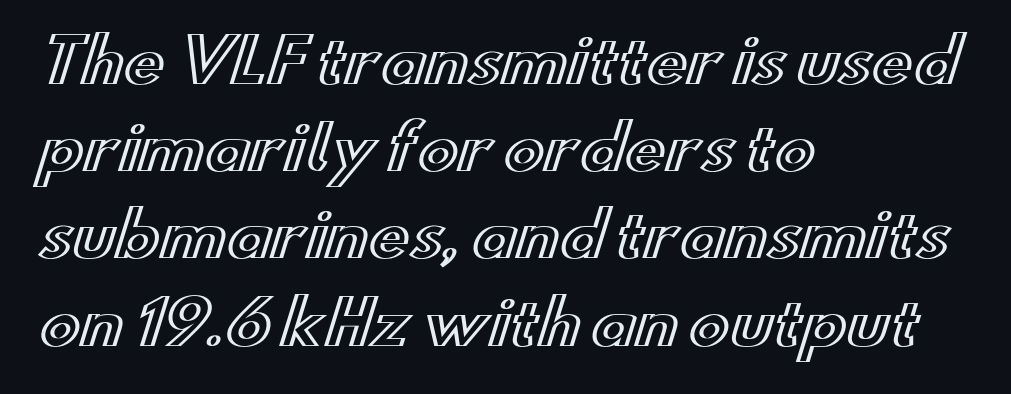
Q: Is the text italic (slanted)? A: Yes.
Q: Is the text underlined? A: No.
Q: How is the paragraph aligned? A: Left-aligned.
Q: Is the spacing between letters normal or unusually wide? A: Normal.
Q: Is the spacing between lines tight, normal or loose? A: Normal.
Q: Width (condensed, normal, or wide)? A: Wide.
Q: x-height? A: Small.
Q: Monospaced? A: No.
